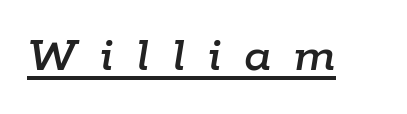
Students, note that the glyphs here are deliberately spaced far apart. Descenders here cross a horizontal rule under the line. Is this a fixed-width face? No — the glyphs have proportional, varying widths. The letters are slanted; this is an italic face.
